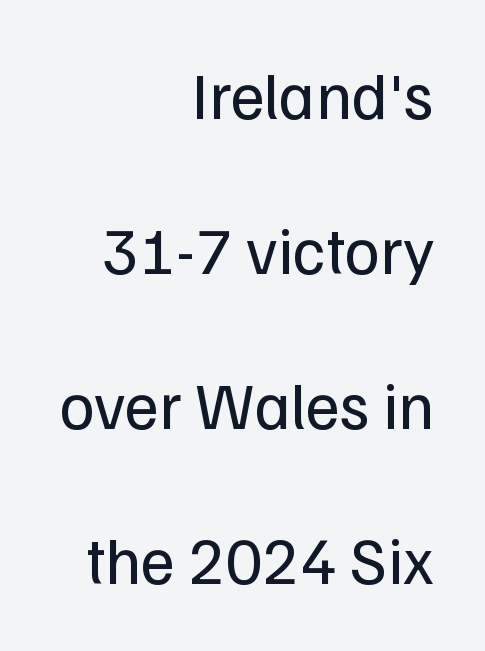
Q: Is the text bold? A: No.
Q: Is the text italic (slanted)? A: No, it is upright.
Q: Is the typeface a serif or a sans-serif typeface? A: Sans-serif.
Q: Is the text underlined? A: No.
Q: How is the paragraph aligned? A: Right-aligned.
Q: Is the spacing between letters normal or unusually wide? A: Normal.
Q: Is the spacing between lines tight, normal or loose? A: Loose.
Q: Width (condensed, normal, or wide)? A: Normal.
Q: Stroke contrast? A: Low.
Q: x-height? A: Medium.
Q: Monospaced? A: No.
